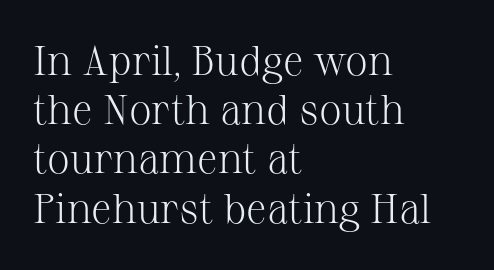
Q: Is the text bold? A: No.
Q: Is the text italic (slanted)? A: No, it is upright.
Q: Is the typeface a serif or a sans-serif typeface? A: Serif.
Q: Is the text underlined? A: No.
Q: How is the paragraph aligned? A: Left-aligned.
Q: Is the spacing between letters normal or unusually wide? A: Normal.
Q: Width (condensed, normal, or wide)? A: Normal.
Q: Stroke contrast? A: Medium.
Q: x-height? A: Medium.
Q: Monospaced? A: No.
